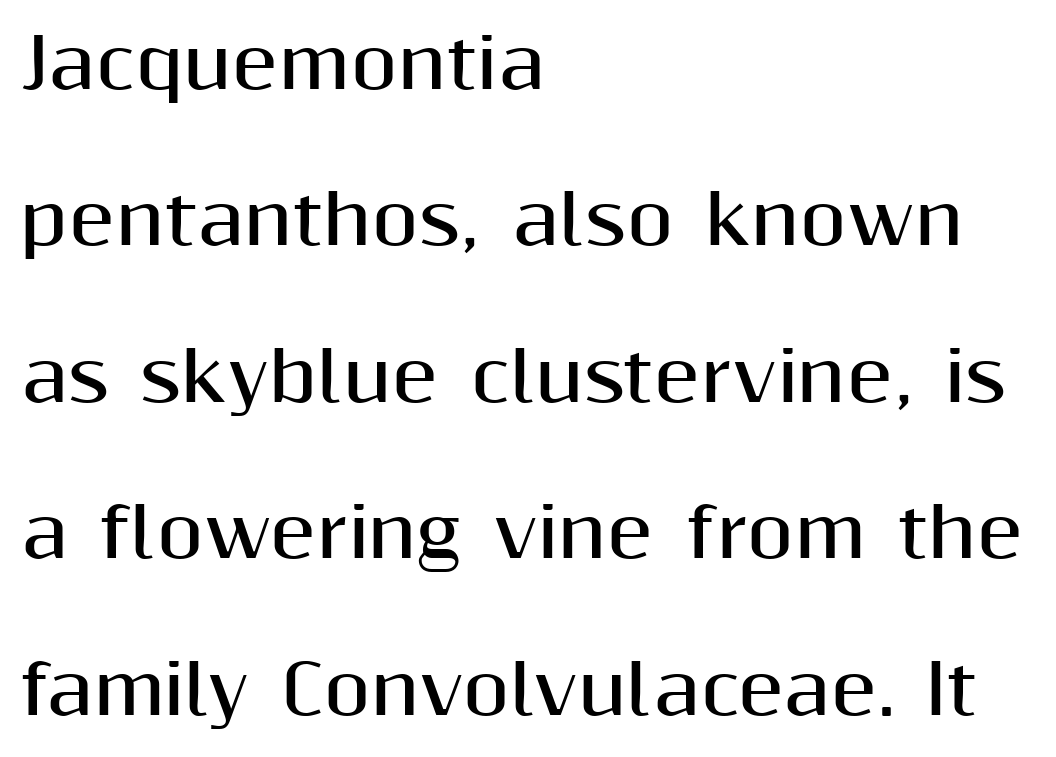
Q: Is the text bold? A: Yes.
Q: Is the text italic (slanted)? A: No, it is upright.
Q: Is the typeface a serif or a sans-serif typeface? A: Sans-serif.
Q: Is the text underlined? A: No.
Q: How is the paragraph aligned? A: Left-aligned.
Q: Is the spacing between letters normal or unusually wide? A: Normal.
Q: Is the spacing between lines tight, normal or loose? A: Loose.
Q: Width (condensed, normal, or wide)? A: Normal.
Q: Stroke contrast? A: Medium.
Q: x-height? A: Medium.
Q: Monospaced? A: No.
